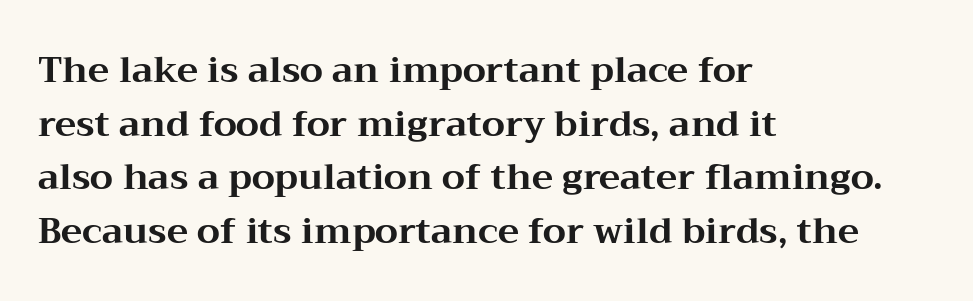
{"serif": "yes", "italic": "no", "bold": "yes", "weight": "bold", "width": "wide", "stroke_contrast": "medium", "x_height": "medium", "monospaced": "no", "underline": "no", "align": "left", "line_spacing": "normal", "line_spacing_ratio": 1.49, "letter_spacing": "normal", "letter_spacing_em": 0.0, "glyph_px": 36}
